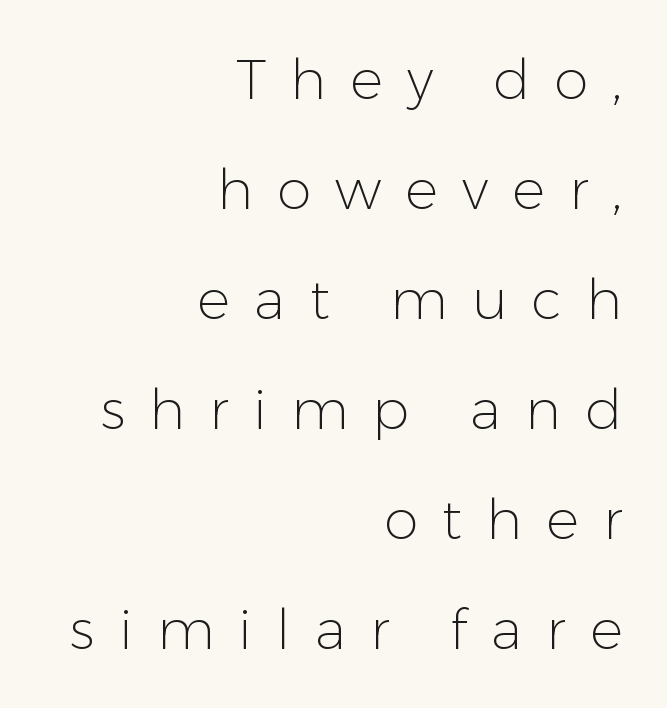
The image shows 55 px light sans-serif type, upright; set right-aligned, loose line spacing (2.0x), unusually wide letter spacing (+0.44 em), not underlined; low stroke contrast and a medium x-height.
